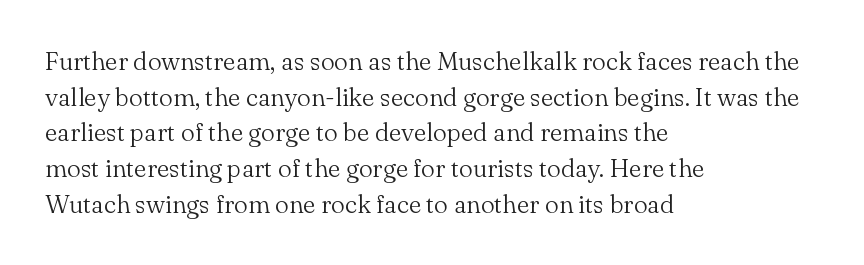
No word sits above an underline. These lines stack with their left ends in a neat column. The line-height multiplier appears to be the usual default. Ordinary non-slanted type is in use. Students, note that the glyphs here touch the page at normal intervals.
